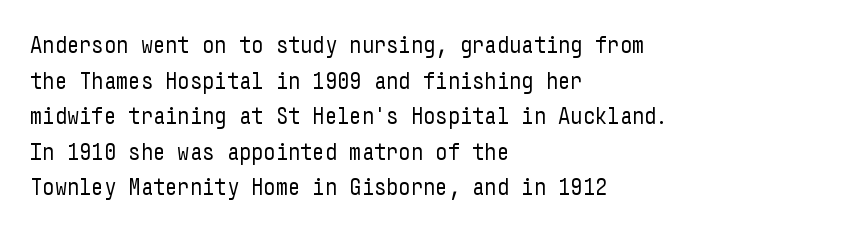
{"italic": "no", "bold": "no", "underline": "no", "align": "left", "line_spacing": "normal", "line_spacing_ratio": 1.48, "letter_spacing": "normal", "letter_spacing_em": 0.0, "glyph_px": 24}
